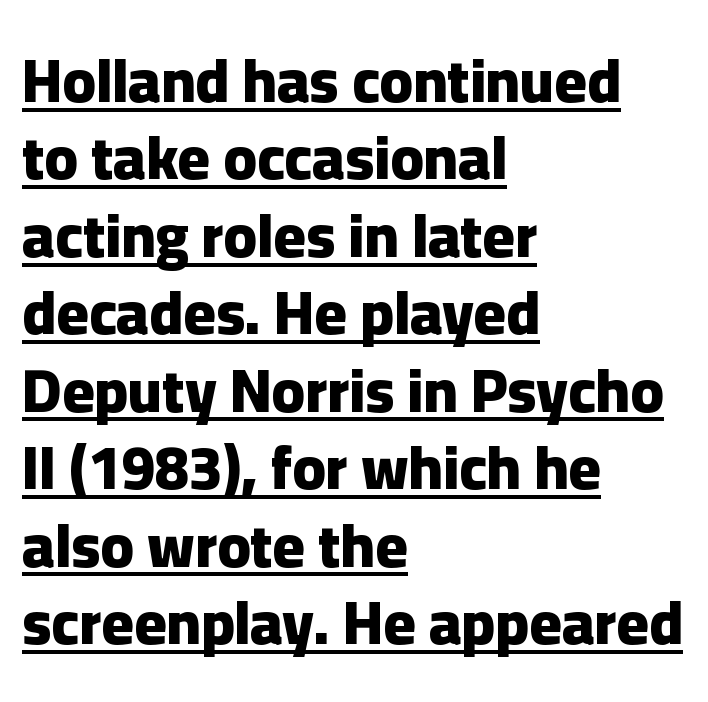
The image shows 61 px heavy sans-serif type, upright; set left-aligned, normal line spacing (1.27x), normal letter spacing, underlined; low stroke contrast and a medium x-height.
